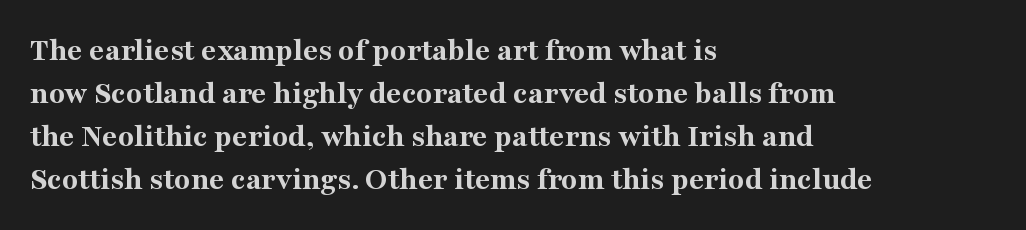
The image shows 33 px bold serif type, upright; set left-aligned, normal line spacing (1.3x), normal letter spacing, not underlined; medium stroke contrast and a medium x-height.
